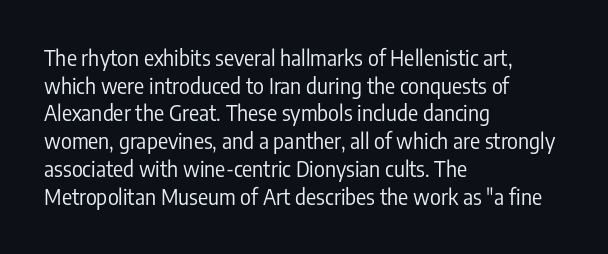
The image shows 21 px text type, upright; set left-aligned, normal line spacing (1.32x), normal letter spacing, not underlined.
